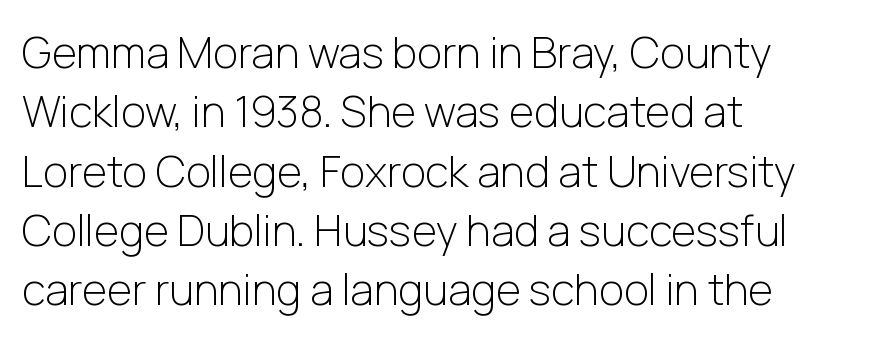
Compared with a centered layout, this one pins lines to the left instead. Baseline-to-baseline distance is the conventional proportion of letter height. Look at the tracking — it's just the regular setting, nothing added. Serifs: no, the terminals of the letterforms are clean.
